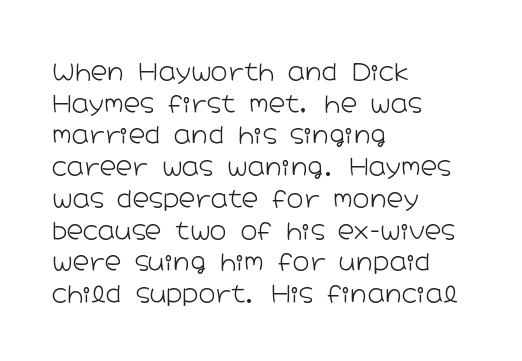
The image shows 23 px text type, upright; set left-aligned, normal line spacing (1.38x), normal letter spacing, not underlined.
